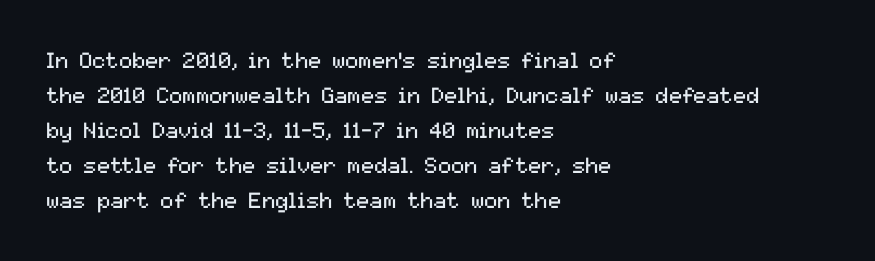
{"italic": "no", "bold": "no", "underline": "no", "align": "left", "line_spacing": "normal", "line_spacing_ratio": 1.59, "letter_spacing": "normal", "letter_spacing_em": 0.0, "glyph_px": 22}
